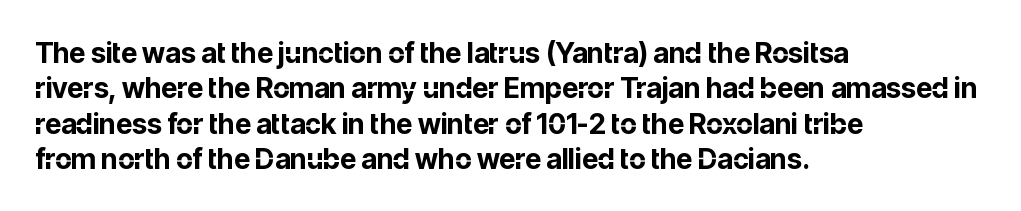
The image shows 28 px bold sans-serif type, upright; set left-aligned, normal line spacing (1.26x), normal letter spacing, not underlined; low stroke contrast and a medium x-height.
